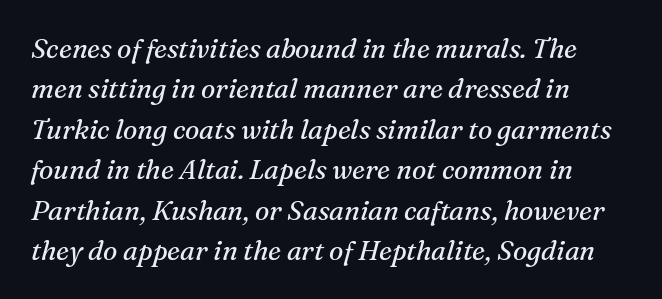
The image shows 27 px text type, italic (leaning right); set left-aligned, normal line spacing (1.5x), normal letter spacing, not underlined.
